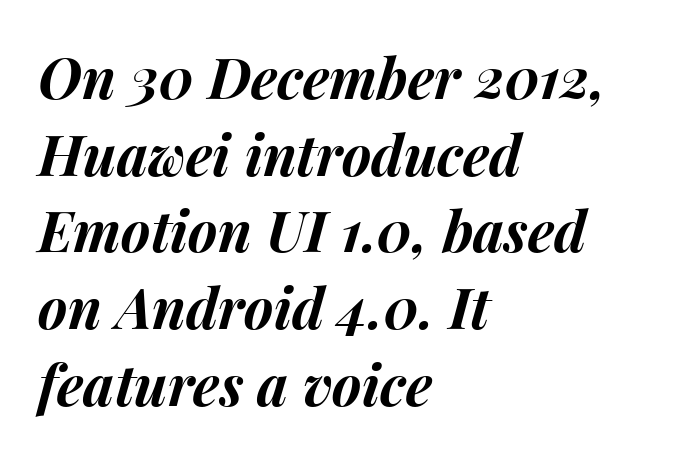
The image shows 56 px bold type, italic (leaning right); set left-aligned, normal line spacing (1.37x), normal letter spacing, not underlined; medium stroke contrast and a medium x-height.
